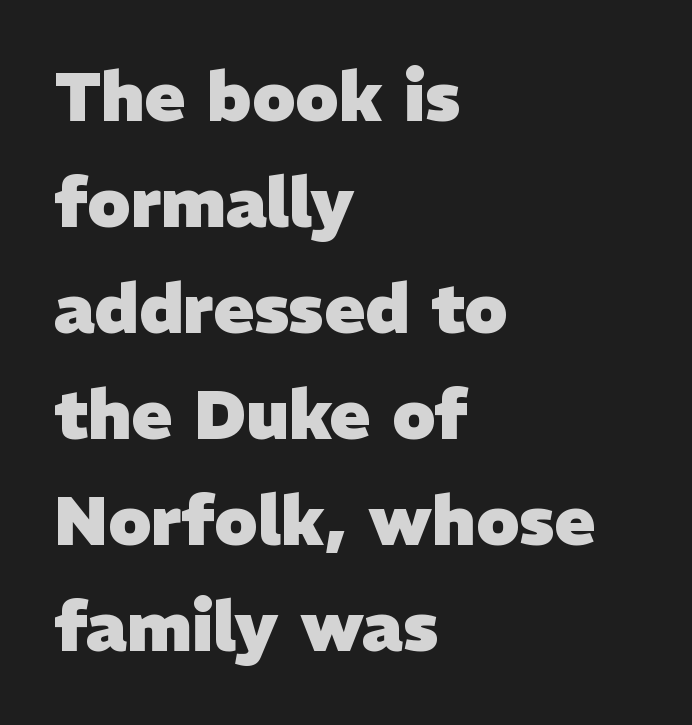
Are there feet on the stems? There aren't — it's a sans. Looks like regular typesetting: each glyph gets only the width it needs. The space between consecutive lines is moderate. Inter-character spacing is left at the font's built-in metrics. Pretty heavy lettering here — definitely bold. Typeset ragged right — the left edge is the straight one.
